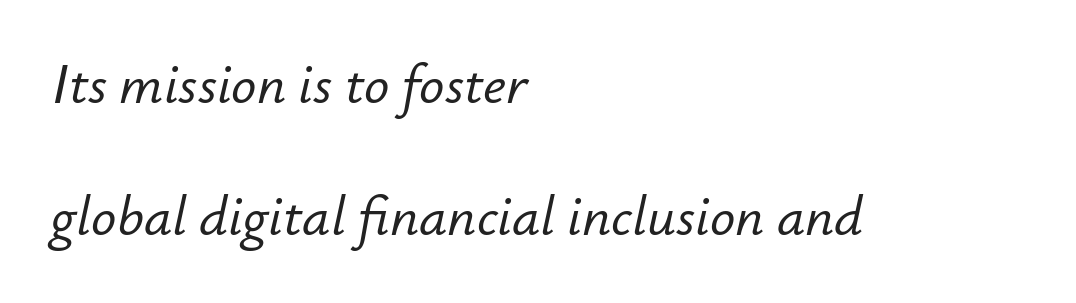
Beneath every word, the page is bare. This sample has the flowing, uneven cadence of proportional lettering. The face used here has a pronounced slope to its letters. The letters sit at their default tracking, neither squeezed nor spread. You could fit nearly another row in the gap between these rows. Teacher's note: observe the even left margin — that is flush-left alignment.
